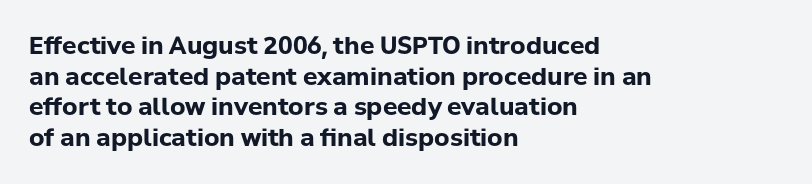
Q: Is the text bold? A: Yes.
Q: Is the text italic (slanted)? A: No, it is upright.
Q: Is the text underlined? A: No.
Q: How is the paragraph aligned? A: Left-aligned.
Q: Is the spacing between letters normal or unusually wide? A: Normal.
Q: Is the spacing between lines tight, normal or loose? A: Normal.
